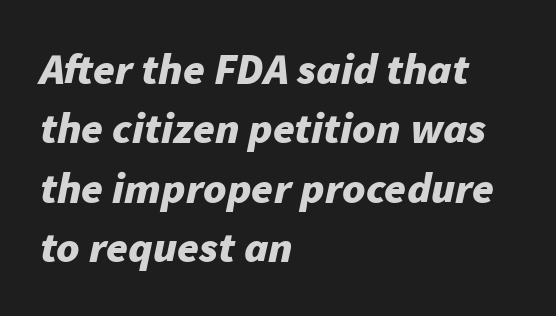
Q: Is the text bold? A: Yes.
Q: Is the text italic (slanted)? A: Yes, it leans right by about 11 degrees.
Q: Is the text underlined? A: No.
Q: How is the paragraph aligned? A: Left-aligned.
Q: Is the spacing between letters normal or unusually wide? A: Normal.
Q: Is the spacing between lines tight, normal or loose? A: Normal.
Q: Width (condensed, normal, or wide)? A: Normal.
Q: Stroke contrast? A: Low.
Q: x-height? A: Medium.
Q: Monospaced? A: No.
